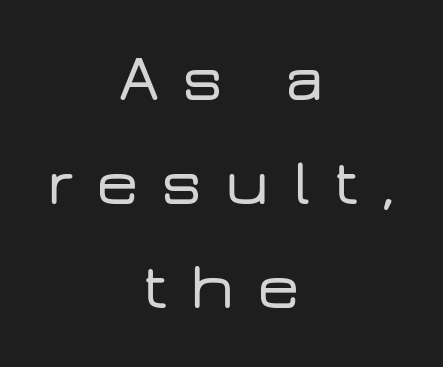
Q: Is the text italic (slanted)? A: No, it is upright.
Q: Is the typeface a serif or a sans-serif typeface? A: Sans-serif.
Q: Is the text underlined? A: No.
Q: How is the paragraph aligned? A: Centered.
Q: Is the spacing between letters normal or unusually wide? A: Unusually wide.
Q: Is the spacing between lines tight, normal or loose? A: Normal.
Q: Width (condensed, normal, or wide)? A: Wide.
Q: Stroke contrast? A: Low.
Q: x-height? A: Medium.
Q: Monospaced? A: No.
